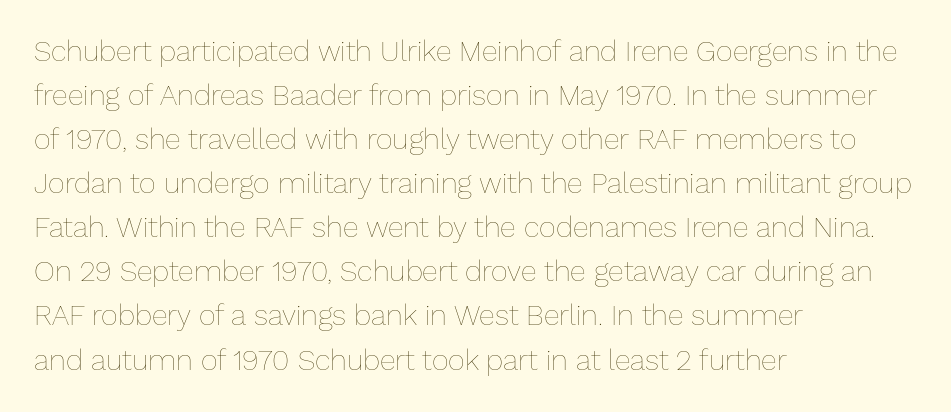
The image shows 29 px thin type, upright; set left-aligned, normal line spacing (1.52x), normal letter spacing, not underlined; low stroke contrast and a medium x-height.
